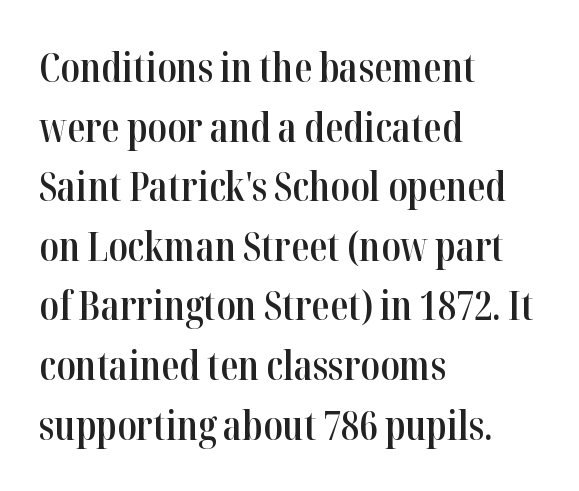
Posture: straight, roman, zero tilt. Does extra space separate the letters? No, they use regular spacing. The typesetter chose a ragged-right arrangement here. Just letters on the line, the space beneath them empty. One glance says typical: line gaps are just what's usual. The rendering uses natural spacing where letterforms have individual widths.
